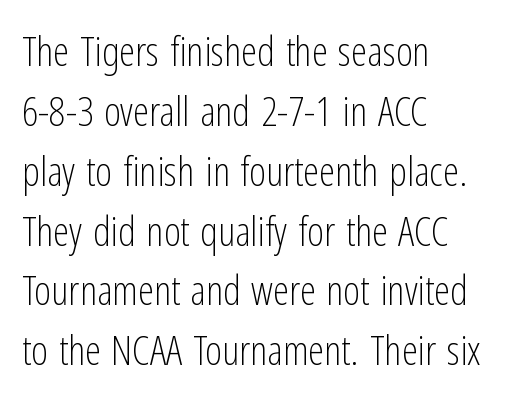
The image shows 41 px light, condensed sans-serif type, upright; set left-aligned, normal line spacing (1.46x), normal letter spacing, not underlined; low stroke contrast and a medium x-height.
